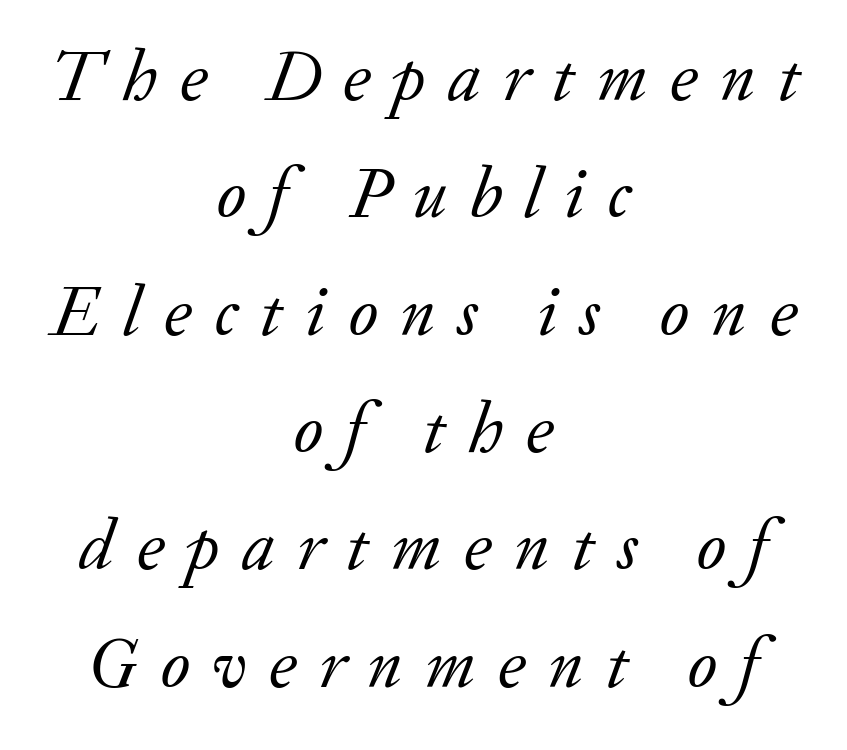
Q: Is the text bold? A: No.
Q: Is the text italic (slanted)? A: Yes, it leans right by about 20 degrees.
Q: Is the typeface a serif or a sans-serif typeface? A: Serif.
Q: Is the text underlined? A: No.
Q: How is the paragraph aligned? A: Centered.
Q: Is the spacing between letters normal or unusually wide? A: Unusually wide.
Q: Is the spacing between lines tight, normal or loose? A: Normal.
Q: Width (condensed, normal, or wide)? A: Normal.
Q: Stroke contrast? A: Low.
Q: x-height? A: Small.
Q: Monospaced? A: No.
